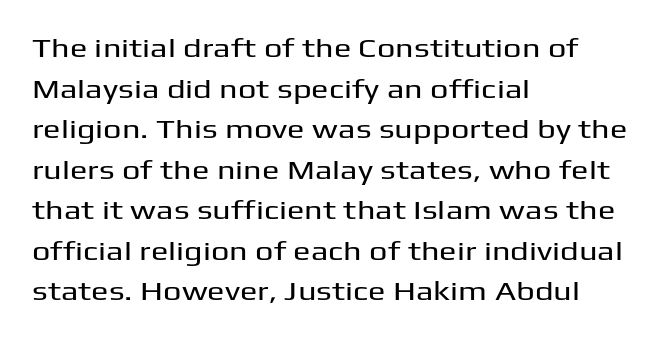
This rendering features lettering with no underline. How are the letters spaced? Ordinarily, with no added tracking. The setting favours the left margin, as ordinary paragraphs usually do. Does the lettering tilt? It doesn't — this is upright. Summary of vertical rhythm: regular, with standard interline spacing.
